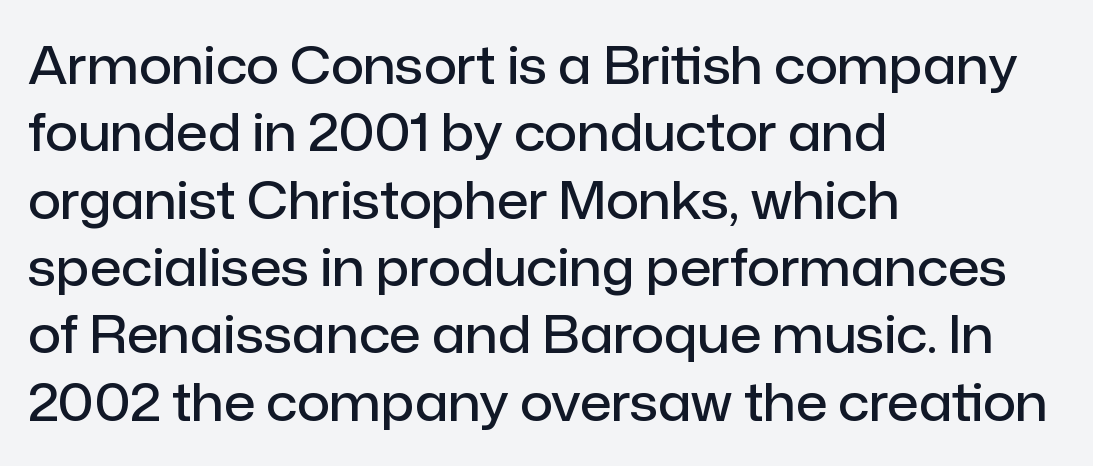
{"serif": "no", "italic": "no", "bold": "semi", "weight": "semibold", "width": "normal", "stroke_contrast": "low", "x_height": "medium", "monospaced": "no", "underline": "no", "align": "left", "line_spacing": "normal", "line_spacing_ratio": 1.32, "letter_spacing": "normal", "letter_spacing_em": 0.0, "glyph_px": 51}
